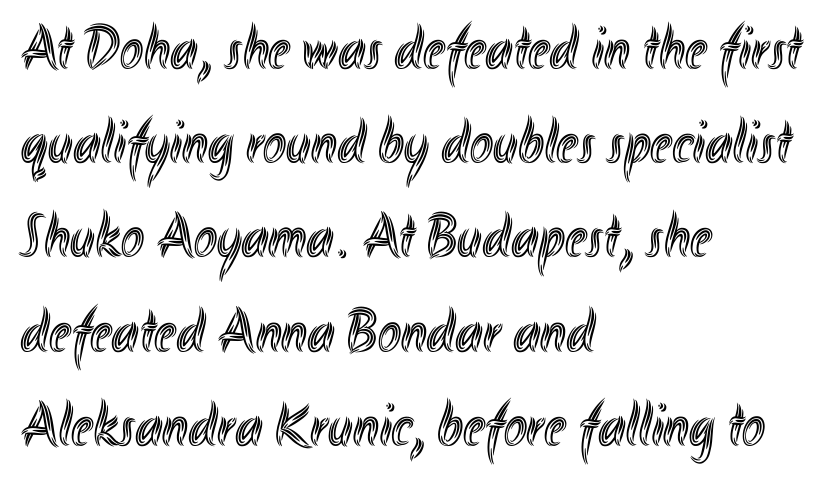
You could not count columns in this text — the font is proportionally spaced. Evenly set lines give the paragraph a standard silhouette. This rendering leaves character spacing at its baseline value.
